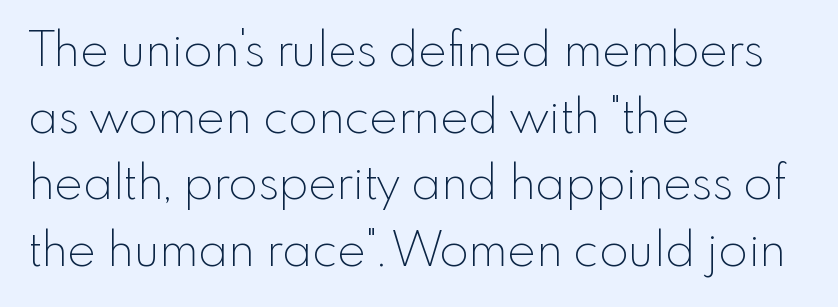
The image shows 48 px thin sans-serif type, upright; set left-aligned, normal line spacing (1.39x), normal letter spacing, not underlined; a small x-height.
